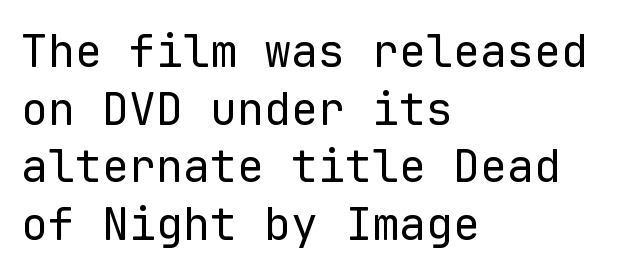
{"serif": "no", "italic": "no", "bold": "no", "weight": "regular", "width": "normal", "stroke_contrast": "low", "x_height": "medium", "monospaced": "yes", "underline": "no", "align": "left", "line_spacing": "normal", "line_spacing_ratio": 1.28, "letter_spacing": "normal", "letter_spacing_em": 0.0, "glyph_px": 45}
